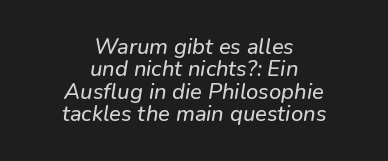
{"underline": "no", "align": "center", "line_spacing": "tight", "line_spacing_ratio": 1.02, "letter_spacing": "normal", "letter_spacing_em": 0.0, "glyph_px": 22}
